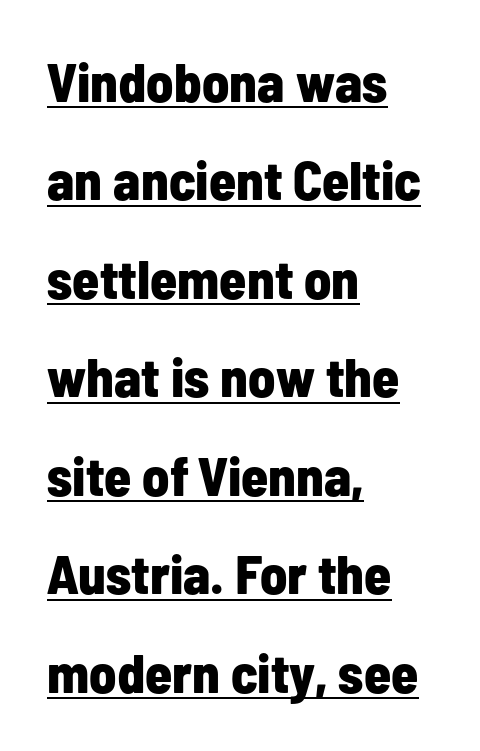
{"serif": "no", "italic": "no", "bold": "yes", "weight": "bold", "width": "condensed", "stroke_contrast": "low", "x_height": "medium", "monospaced": "no", "underline": "yes", "align": "left", "line_spacing_ratio": 1.79, "letter_spacing": "normal", "letter_spacing_em": 0.0, "glyph_px": 55}
